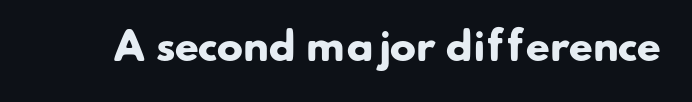
The image shows 39 px heavy sans-serif type; set normal letter spacing, not underlined; low stroke contrast and a small x-height.
